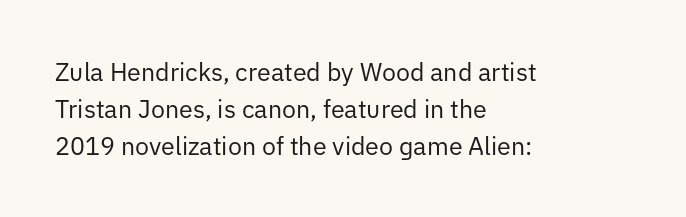
Q: Is the text bold? A: No.
Q: Is the text italic (slanted)? A: No, it is upright.
Q: Is the text underlined? A: No.
Q: How is the paragraph aligned? A: Left-aligned.
Q: Is the spacing between letters normal or unusually wide? A: Normal.
Q: Is the spacing between lines tight, normal or loose? A: Normal.
